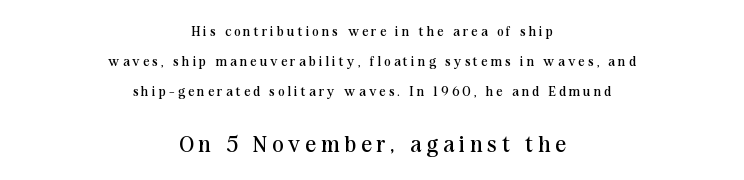
Ascenders rise straight up at ninety degrees. Descender tails drop into unmarked territory. Tracking value appears strongly positive — letters spread wide. Summary of vertical rhythm: relaxed, with wide interline spacing.
